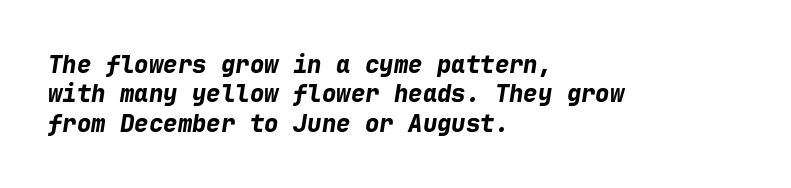
The face used here has a pronounced slope to its letters. The face used here is rendered with its standard letterfit. Does the copy run flush right? No — it runs flush left. The area under the type is left untouched. The strokes are fattened all the way to bold.
